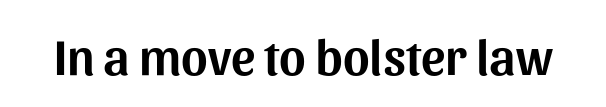
Q: Is the text italic (slanted)? A: No, it is upright.
Q: Is the typeface a serif or a sans-serif typeface? A: Sans-serif.
Q: Is the text underlined? A: No.
Q: Is the spacing between letters normal or unusually wide? A: Normal.
Q: Width (condensed, normal, or wide)? A: Normal.
Q: Stroke contrast? A: Medium.
Q: x-height? A: Medium.
Q: Monospaced? A: No.
